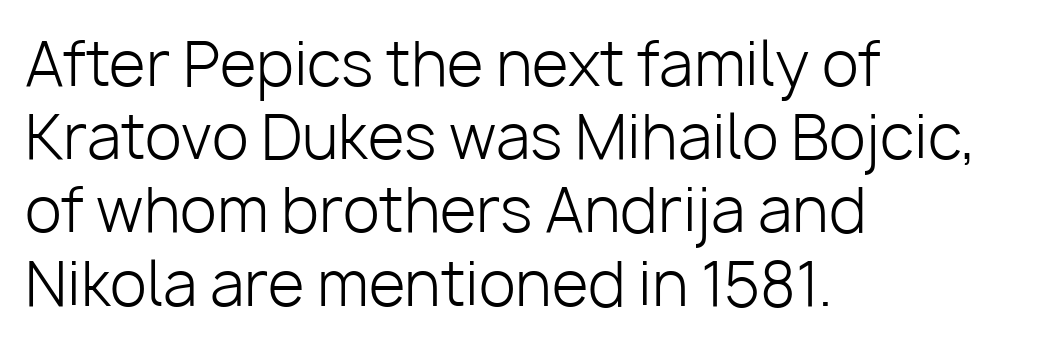
{"serif": "no", "italic": "no", "bold": "no", "weight": "light", "width": "normal", "stroke_contrast": "low", "x_height": "medium", "monospaced": "no", "underline": "no", "align": "left", "line_spacing_ratio": 1.22, "letter_spacing": "normal", "letter_spacing_em": 0.0, "glyph_px": 60}
